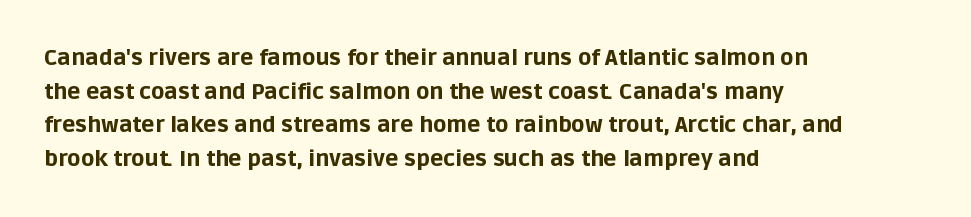
This sample is left-justified, so line endings fall wherever the words run out. Ascenders rise straight up at ninety degrees. Notice how descenders clear the ascenders below comfortably — that's standard leading. Is the type bold? Yes — the strokes are clearly thick and heavy.
